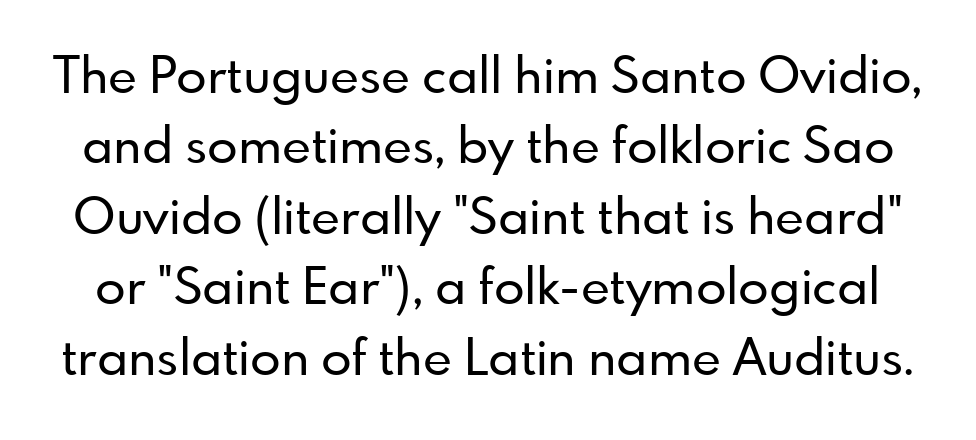
Compared with typical paragraphs, the rows here are spaced about the same. Honestly, there is no underline to notice here at all. Type style note: lacks serifs. Proportional: the letters do not fall into vertical columns.
